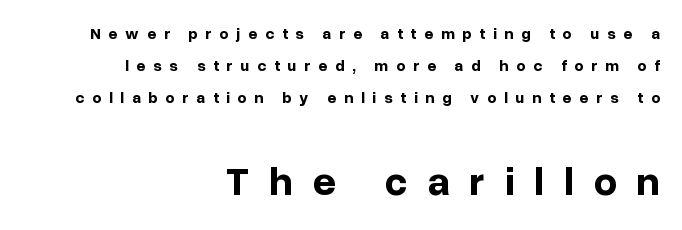
The image shows 41 px bold sans-serif type, upright; set right-aligned, loose line spacing (2.01x), unusually wide letter spacing (+0.48 em), not underlined; the second (bottom) block is 2.56x larger; low stroke contrast and a medium x-height.
